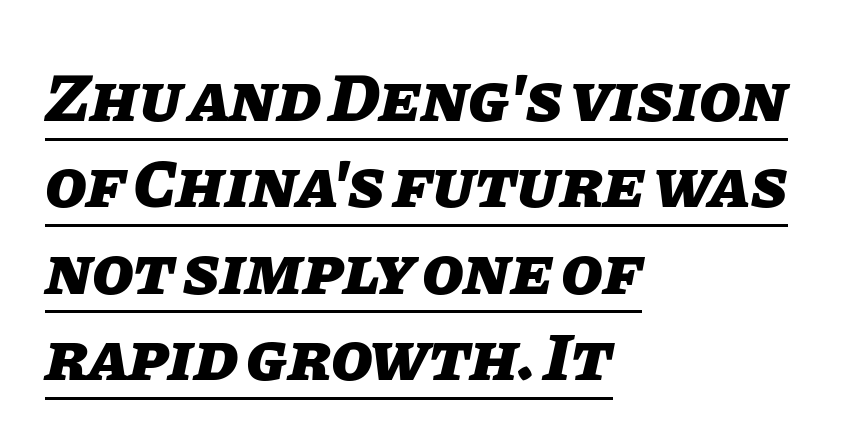
Q: Is the text bold? A: Yes.
Q: Is the text italic (slanted)? A: Yes, it leans right by about 11 degrees.
Q: Is the text underlined? A: Yes.
Q: How is the paragraph aligned? A: Left-aligned.
Q: Is the spacing between letters normal or unusually wide? A: Normal.
Q: Is the spacing between lines tight, normal or loose? A: Normal.
Q: Width (condensed, normal, or wide)? A: Normal.
Q: Stroke contrast? A: Low.
Q: x-height? A: Large.
Q: Monospaced? A: No.
